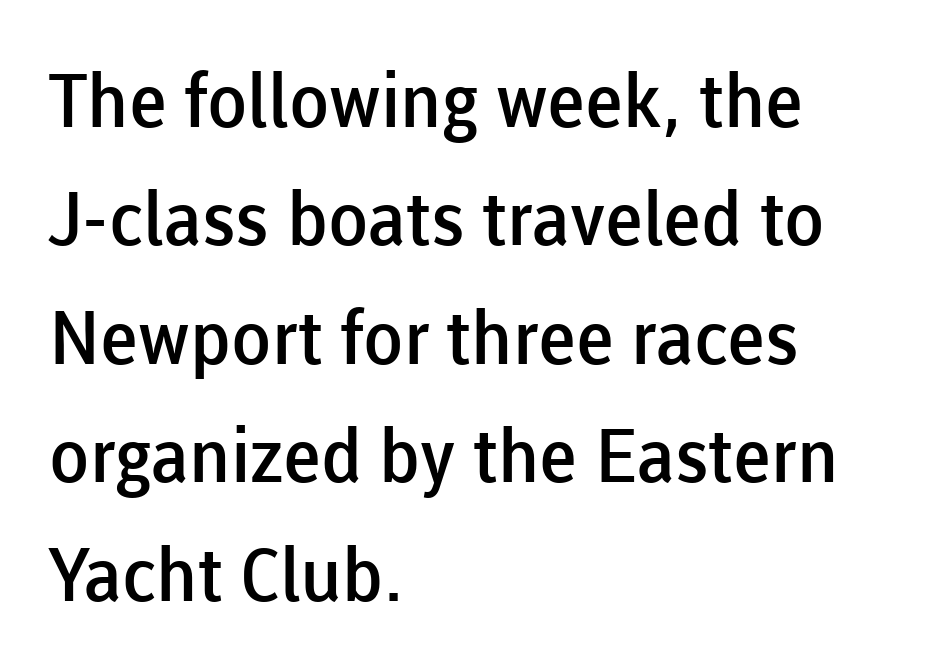
Q: Is the text bold? A: Semi-bold.
Q: Is the text italic (slanted)? A: No, it is upright.
Q: Is the typeface a serif or a sans-serif typeface? A: Sans-serif.
Q: Is the text underlined? A: No.
Q: How is the paragraph aligned? A: Left-aligned.
Q: Is the spacing between letters normal or unusually wide? A: Normal.
Q: Is the spacing between lines tight, normal or loose? A: Normal.
Q: Width (condensed, normal, or wide)? A: Normal.
Q: Stroke contrast? A: Low.
Q: x-height? A: Medium.
Q: Monospaced? A: No.
